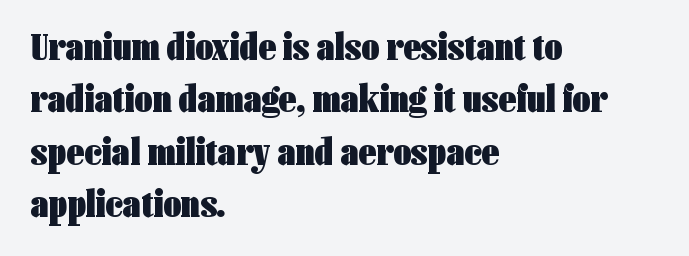
{"serif": "no", "italic": "no", "bold": "yes", "weight": "heavy", "width": "condensed", "stroke_contrast": "low", "x_height": "medium", "monospaced": "no", "underline": "no", "align": "left", "line_spacing": "normal", "line_spacing_ratio": 1.34, "letter_spacing": "normal", "letter_spacing_em": 0.0, "glyph_px": 39}
